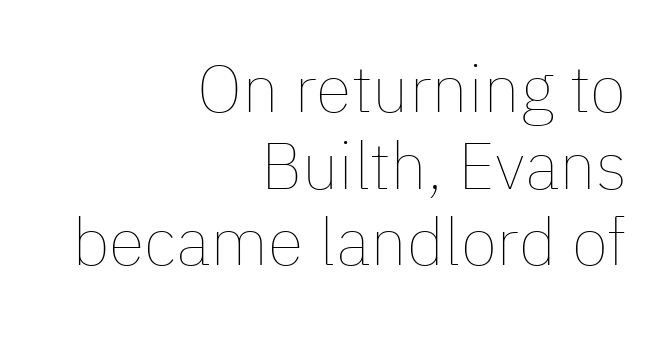
Q: Is the text bold? A: No.
Q: Is the text italic (slanted)? A: No, it is upright.
Q: Is the text underlined? A: No.
Q: How is the paragraph aligned? A: Right-aligned.
Q: Is the spacing between letters normal or unusually wide? A: Normal.
Q: Width (condensed, normal, or wide)? A: Normal.
Q: Stroke contrast? A: Low.
Q: x-height? A: Medium.
Q: Monospaced? A: No.
